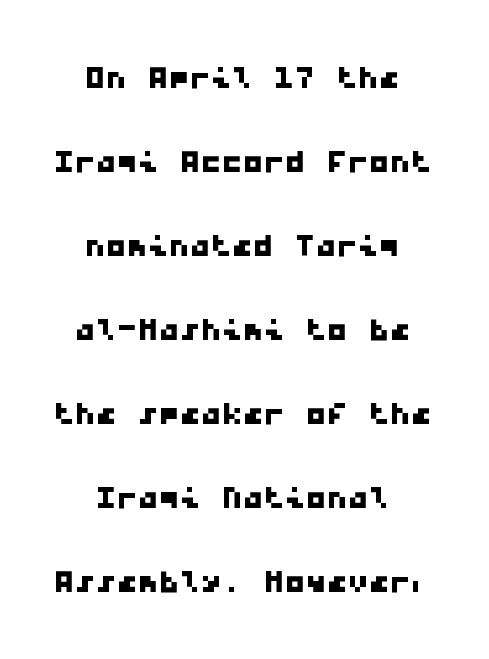
{"serif": "no", "width": "wide", "stroke_contrast": "low", "x_height": "medium", "monospaced": "yes", "underline": "no", "align": "center", "line_spacing": "loose", "line_spacing_ratio": 2.0, "letter_spacing": "normal", "letter_spacing_em": 0.0, "glyph_px": 42}
